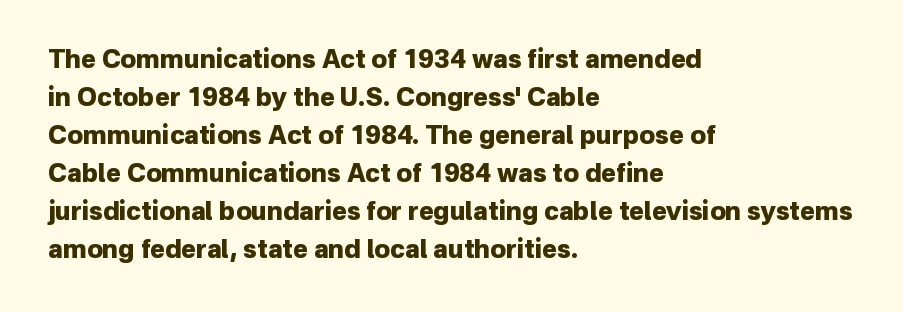
Q: Is the text bold? A: Yes.
Q: Is the text italic (slanted)? A: No, it is upright.
Q: Is the text underlined? A: No.
Q: How is the paragraph aligned? A: Left-aligned.
Q: Is the spacing between letters normal or unusually wide? A: Normal.
Q: Is the spacing between lines tight, normal or loose? A: Normal.
